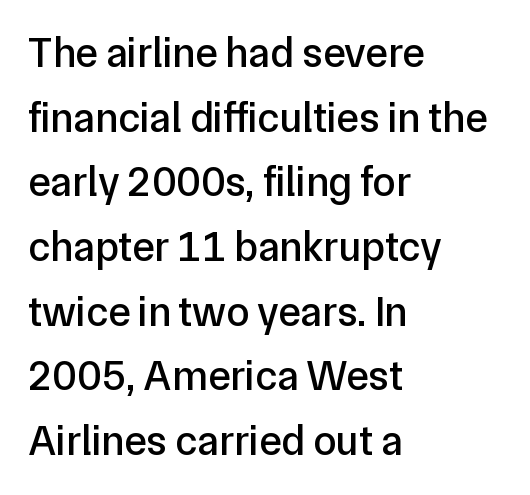
The image shows 42 px sans-serif type, upright; set left-aligned, normal line spacing (1.54x), normal letter spacing, not underlined; low stroke contrast and a medium x-height.
